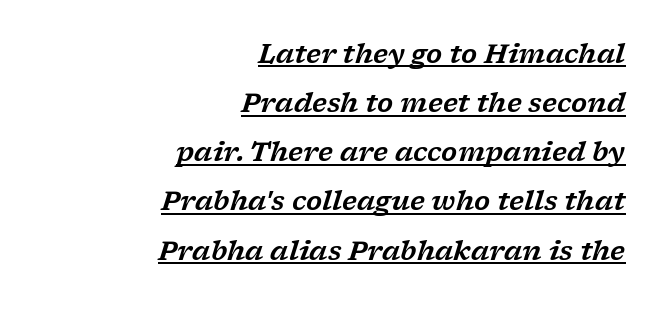
The image shows 26 px text type, italic (leaning right); set right-aligned, line spacing 1.89x, normal letter spacing, underlined.
